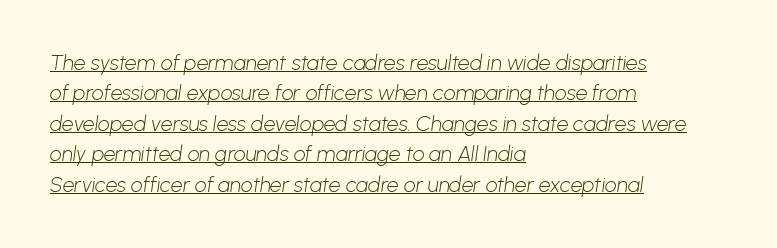
Q: Is the text bold? A: No.
Q: Is the text underlined? A: Yes.
Q: How is the paragraph aligned? A: Left-aligned.
Q: Is the spacing between letters normal or unusually wide? A: Normal.
Q: Is the spacing between lines tight, normal or loose? A: Normal.
